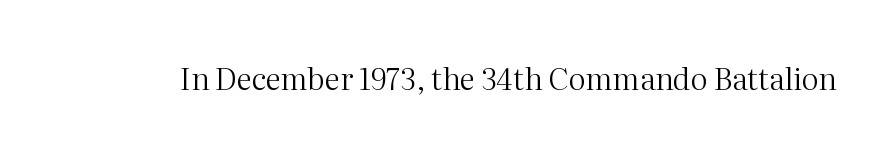
Q: Is the text bold? A: No.
Q: Is the text italic (slanted)? A: No, it is upright.
Q: Is the typeface a serif or a sans-serif typeface? A: Serif.
Q: Is the text underlined? A: No.
Q: Is the spacing between letters normal or unusually wide? A: Normal.
Q: Width (condensed, normal, or wide)? A: Normal.
Q: Stroke contrast? A: Medium.
Q: x-height? A: Medium.
Q: Monospaced? A: No.
